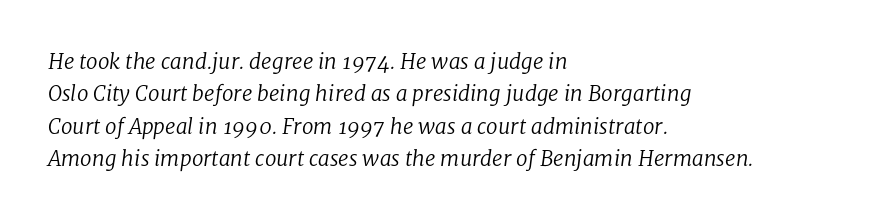
The image shows 21 px text type, italic (leaning right); set left-aligned, normal line spacing (1.54x), normal letter spacing, not underlined.
